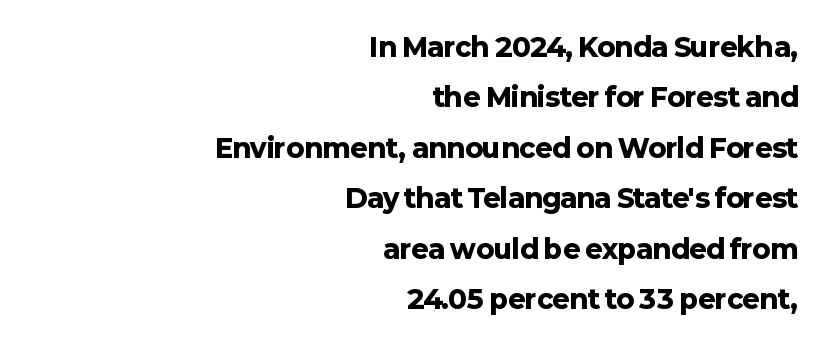
The image shows 26 px bold type, upright; set right-aligned, loose line spacing (1.94x), normal letter spacing, not underlined.
